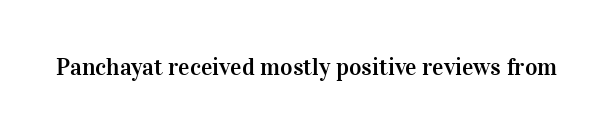
Q: Is the text italic (slanted)? A: No, it is upright.
Q: Is the text underlined? A: No.
Q: Is the spacing between letters normal or unusually wide? A: Normal.
